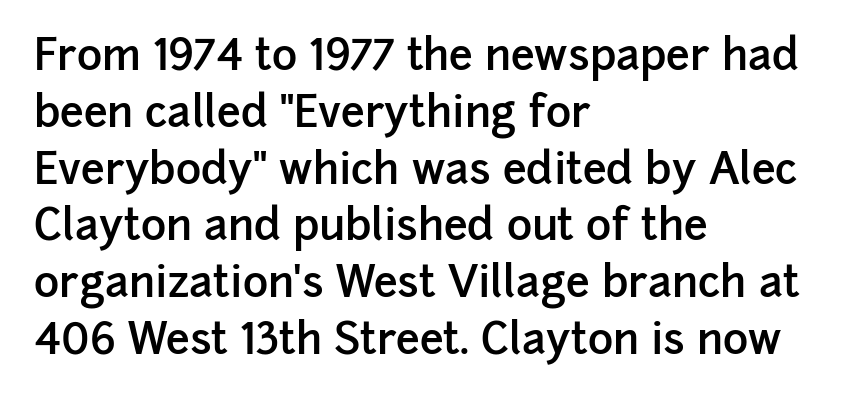
{"serif": "no", "italic": "no", "bold": "semi", "weight": "semibold", "width": "normal", "stroke_contrast": "low", "x_height": "medium", "monospaced": "no", "underline": "no", "align": "left", "line_spacing": "normal", "line_spacing_ratio": 1.32, "letter_spacing": "normal", "letter_spacing_em": 0.0, "glyph_px": 43}
